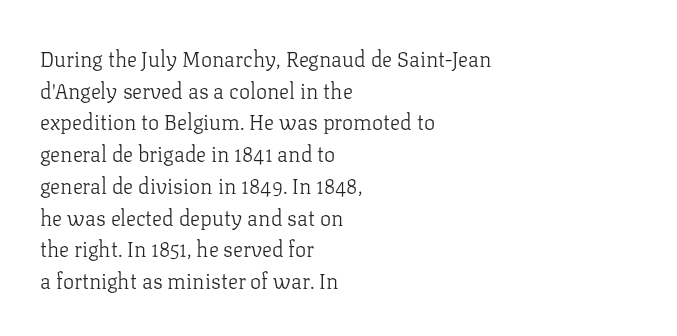
The image shows 21 px text type, upright; set left-aligned, normal line spacing (1.51x), normal letter spacing, not underlined.
